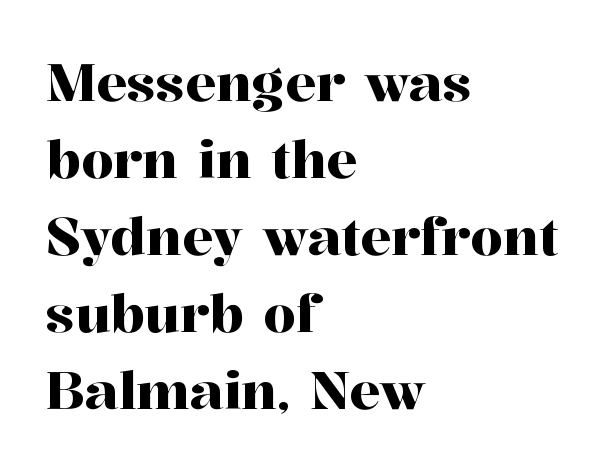
The image shows 52 px serif type, upright; set left-aligned, normal line spacing (1.48x), normal letter spacing, not underlined; high stroke contrast and a medium x-height.
